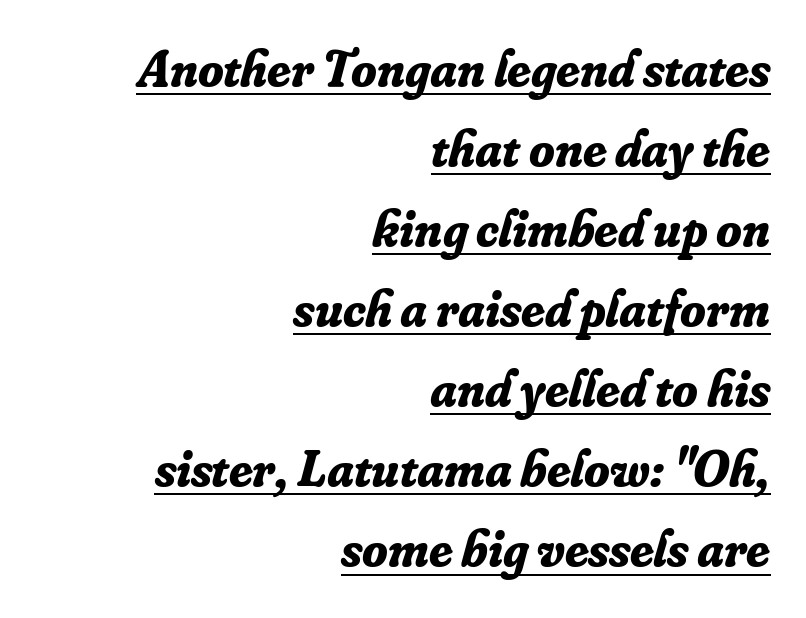
The image shows 52 px bold serif type, italic (leaning right); set right-aligned, normal line spacing (1.54x), normal letter spacing, underlined; low stroke contrast and a small x-height.
